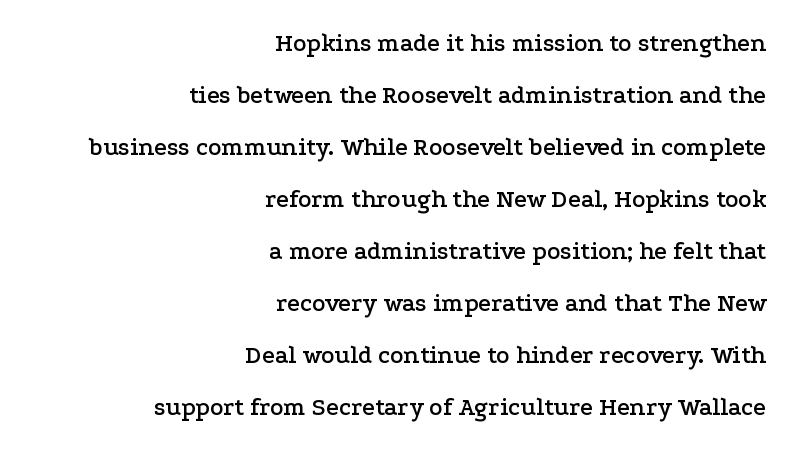
{"italic": "no", "underline": "no", "align": "right", "line_spacing": "loose", "line_spacing_ratio": 2.08, "letter_spacing": "normal", "letter_spacing_em": 0.0, "glyph_px": 25}
